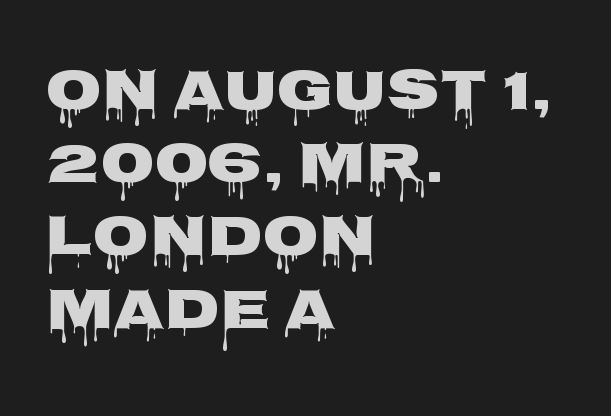
Q: Is the text bold? A: Yes.
Q: Is the text italic (slanted)? A: No, it is upright.
Q: Is the typeface a serif or a sans-serif typeface? A: Sans-serif.
Q: Is the text underlined? A: No.
Q: How is the paragraph aligned? A: Left-aligned.
Q: Is the spacing between letters normal or unusually wide? A: Normal.
Q: Is the spacing between lines tight, normal or loose? A: Normal.
Q: Width (condensed, normal, or wide)? A: Wide.
Q: Stroke contrast? A: Low.
Q: x-height? A: Large.
Q: Monospaced? A: No.
